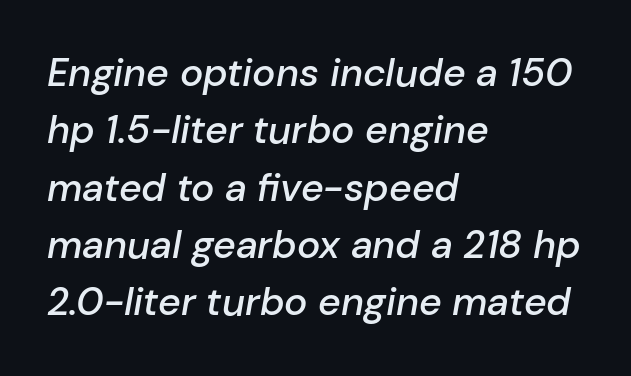
The image shows 39 px semibold type, italic (leaning right); set left-aligned, normal line spacing (1.47x), normal letter spacing, not underlined; low stroke contrast and a medium x-height.
